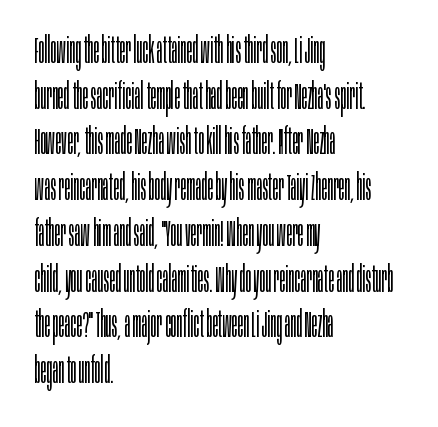
The image shows 36 px light, condensed sans-serif type, upright; set left-aligned, normal line spacing (1.27x), normal letter spacing, not underlined; low stroke contrast and a large x-height.
